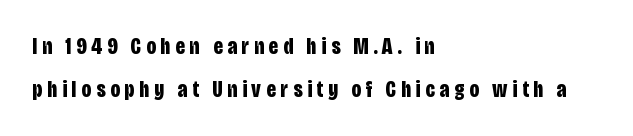
Unlike italic type, these characters show no tilt at all. Beneath every word, the page is bare. Weight: bold. Compared with a centered layout, this one pins lines to the left instead. Look at the tracking — it's clearly loosened, letters drifting apart.
